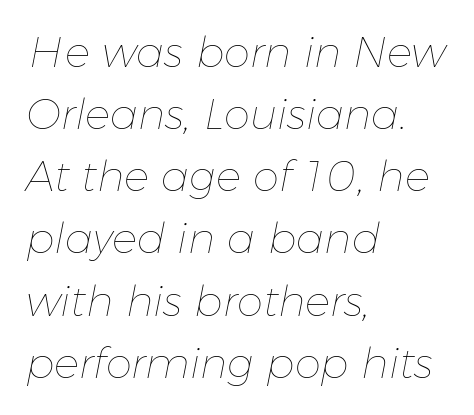
The image shows 42 px thin type, italic (leaning right); set left-aligned, normal line spacing (1.48x), normal letter spacing, not underlined; low stroke contrast and a medium x-height.
